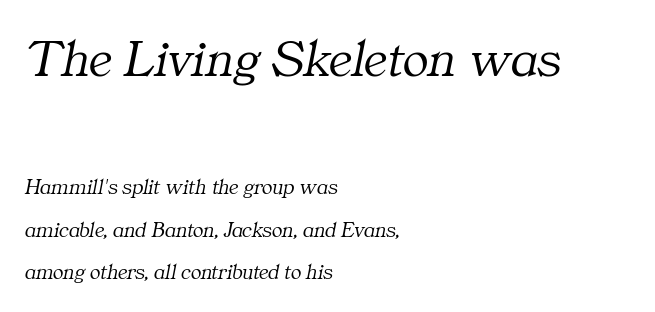
{"serif": "yes", "italic": "yes", "lean": "right", "slant_degrees": 11, "bold": "no", "weight": "light", "width": "normal", "stroke_contrast": "medium", "x_height": "medium", "monospaced": "no", "underline": "no", "align": "left", "line_spacing": "loose", "line_spacing_ratio": 1.94, "letter_spacing": "normal", "letter_spacing_em": 0.0, "larger_block": "first", "size_ratio": 2.45, "glyph_px": 54}
